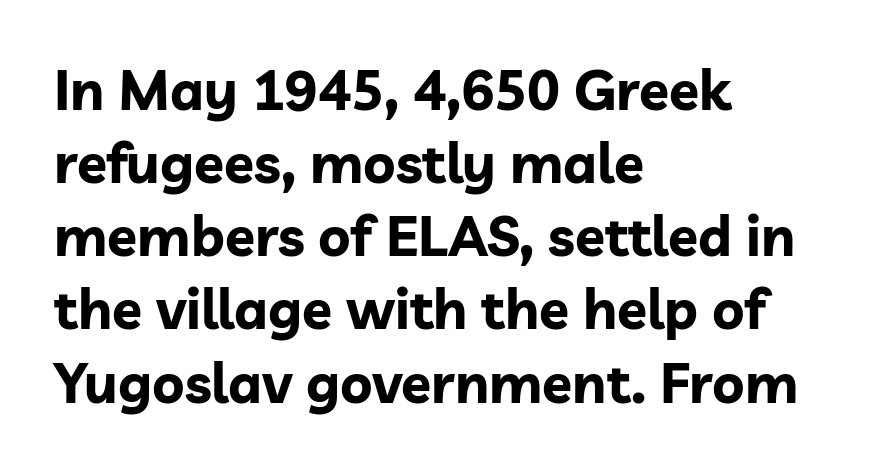
Q: Is the text bold? A: Yes.
Q: Is the text italic (slanted)? A: No, it is upright.
Q: Is the typeface a serif or a sans-serif typeface? A: Sans-serif.
Q: Is the text underlined? A: No.
Q: How is the paragraph aligned? A: Left-aligned.
Q: Is the spacing between letters normal or unusually wide? A: Normal.
Q: Is the spacing between lines tight, normal or loose? A: Normal.
Q: Width (condensed, normal, or wide)? A: Normal.
Q: Stroke contrast? A: Low.
Q: x-height? A: Medium.
Q: Monospaced? A: No.
